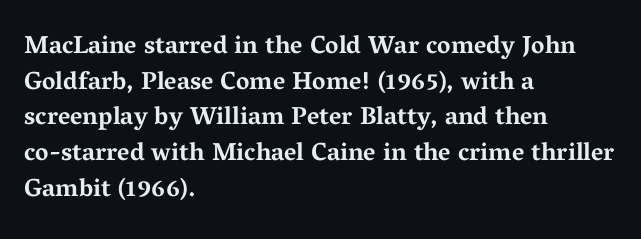
{"italic": "no", "bold": "yes", "underline": "no", "align": "left", "line_spacing": "normal", "line_spacing_ratio": 1.43, "letter_spacing": "normal", "letter_spacing_em": 0.0, "glyph_px": 25}
